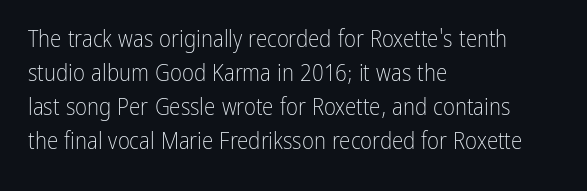
Q: Is the text bold? A: No.
Q: Is the text italic (slanted)? A: No, it is upright.
Q: Is the text underlined? A: No.
Q: How is the paragraph aligned? A: Left-aligned.
Q: Is the spacing between letters normal or unusually wide? A: Normal.
Q: Is the spacing between lines tight, normal or loose? A: Normal.
